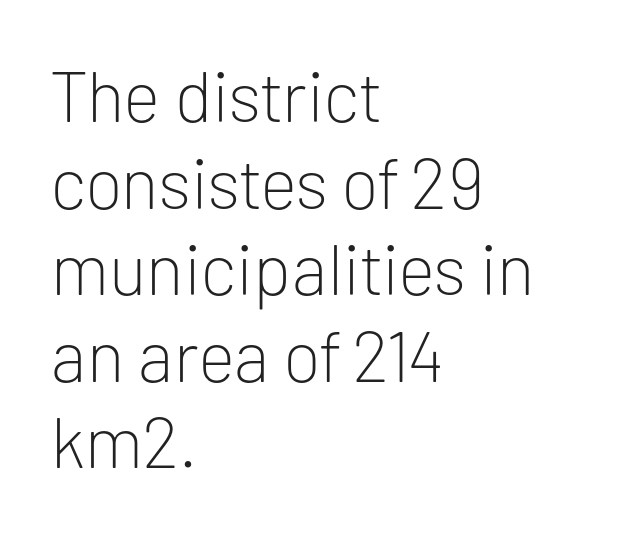
Note: no serifs on the glyphs. Does the copy run flush right? No — it runs flush left. Varying glyph widths throughout — classic text-font behaviour. Beneath every word, the page is bare. No chunkiness to these letters — they're not bold.
